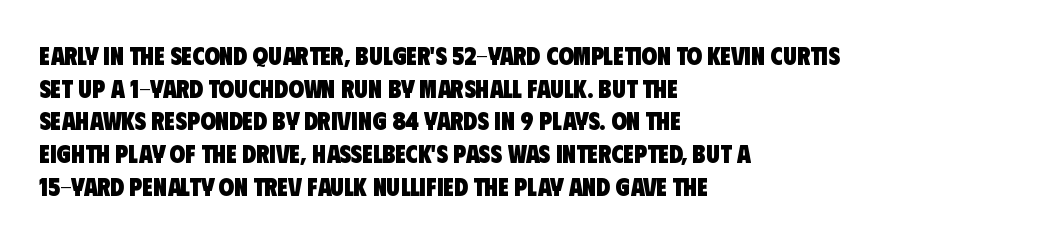
The image shows 25 px bold type; set left-aligned, normal line spacing (1.31x), normal letter spacing, not underlined.
